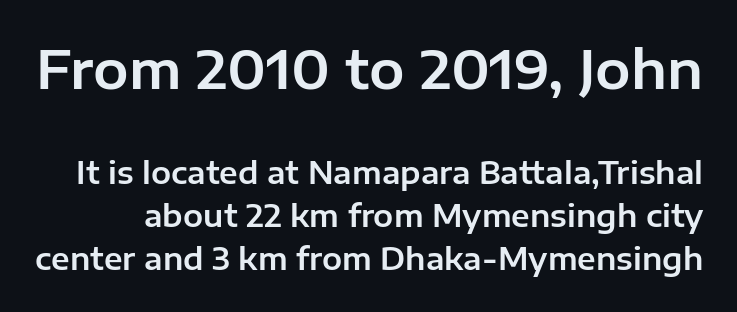
{"serif": "no", "italic": "no", "width": "normal", "stroke_contrast": "low", "x_height": "medium", "monospaced": "no", "underline": "no", "line_spacing": "normal", "line_spacing_ratio": 1.44, "letter_spacing": "normal", "letter_spacing_em": 0.0, "larger_block": "first", "size_ratio": 1.77, "glyph_px": 53}
